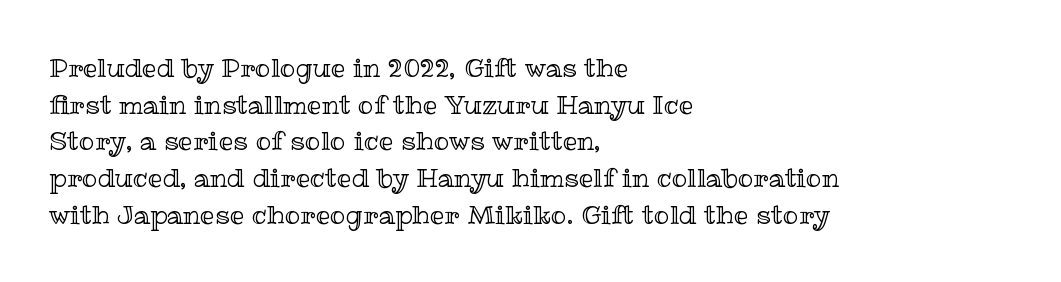
Here the glyphs are tracked normally, forming tight word shapes. Upright lettering throughout. Underline: absent. The lines are quadded left.
